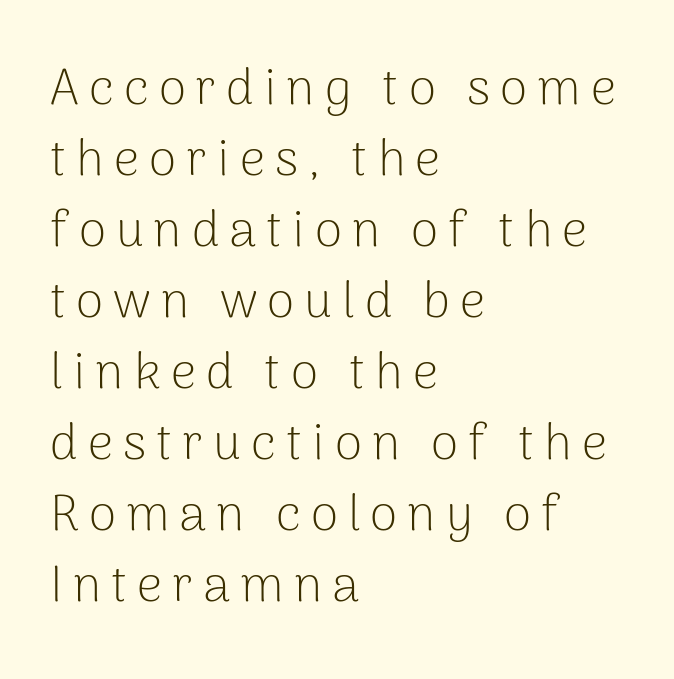
{"serif": "no", "italic": "no", "bold": "no", "weight": "light", "width": "normal", "stroke_contrast": "low", "x_height": "medium", "monospaced": "no", "underline": "no", "align": "left", "line_spacing": "normal", "line_spacing_ratio": 1.42, "letter_spacing": "wide", "letter_spacing_em": 0.2, "glyph_px": 50}
